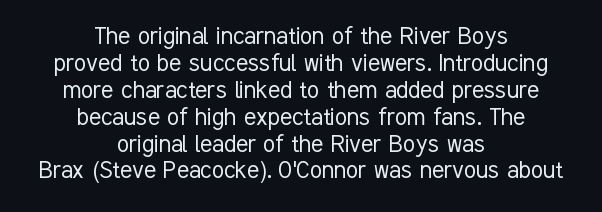
Q: Is the text bold? A: No.
Q: Is the text italic (slanted)? A: No, it is upright.
Q: Is the typeface a serif or a sans-serif typeface? A: Sans-serif.
Q: Is the text underlined? A: No.
Q: How is the paragraph aligned? A: Centered.
Q: Is the spacing between letters normal or unusually wide? A: Normal.
Q: Is the spacing between lines tight, normal or loose? A: Tight.
Q: Width (condensed, normal, or wide)? A: Condensed.
Q: Stroke contrast? A: Low.
Q: x-height? A: Medium.
Q: Monospaced? A: No.
